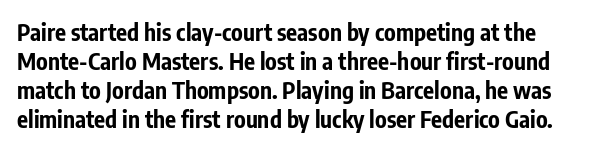
{"italic": "no", "bold": "yes", "underline": "no", "line_spacing": "normal", "line_spacing_ratio": 1.26, "letter_spacing": "normal", "letter_spacing_em": 0.0, "glyph_px": 23}
